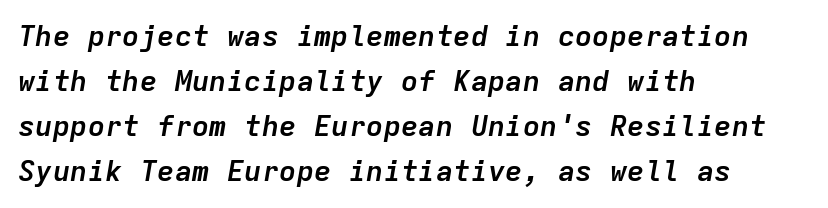
Any mark beneath the type? The region is blank. This sample keeps an unexceptional amount of space between lines. Where is the straight margin? On the left. The strokes are fattened all the way to bold. Think of a typewriter: that constant character pitch is what you see here.
